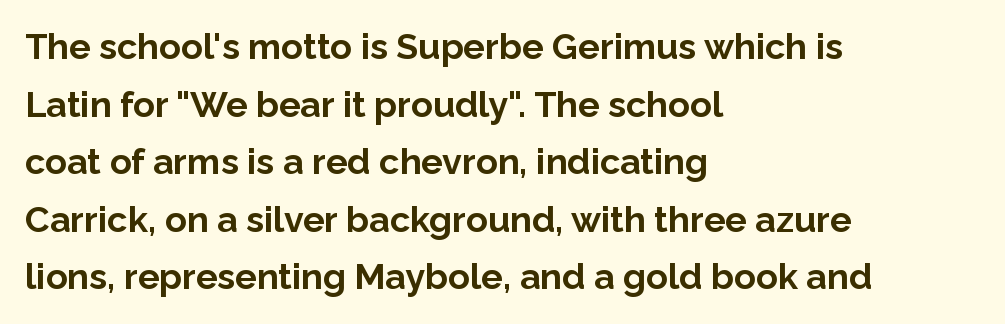
This sample keeps an unexceptional amount of space between lines. Each row of text sits above clean, open space. What kind of face is this? One without serifs — a sans. Italic: no, the glyphs are upright roman. Summary of weight: heavy, a full bold.
